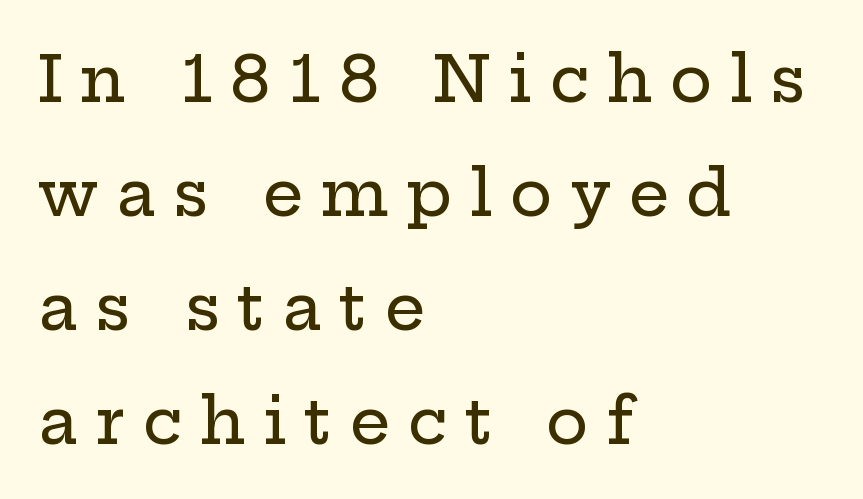
One-word summary of the alignment: left. You can tell from the footed stems that serif type was used. The line texture is sparse and dotted thanks to wide tracking. Does the lettering tilt? It doesn't — this is upright.
